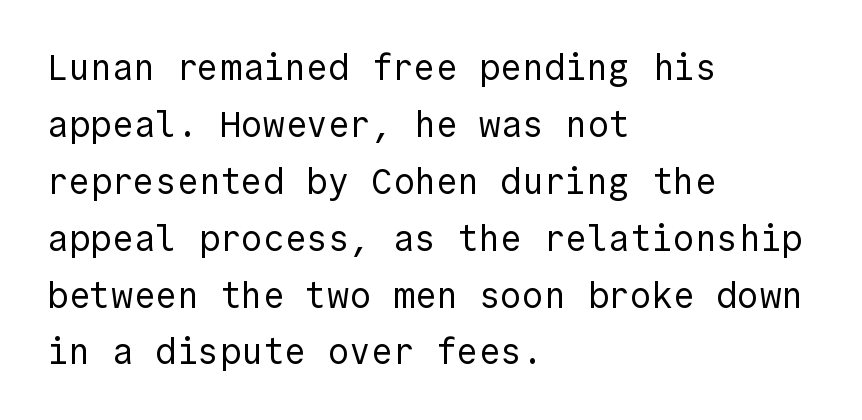
{"serif": "no", "italic": "no", "bold": "no", "weight": "regular", "width": "normal", "x_height": "medium", "underline": "no", "align": "left", "line_spacing": "normal", "line_spacing_ratio": 1.58, "letter_spacing": "normal", "letter_spacing_em": 0.0, "glyph_px": 36}
